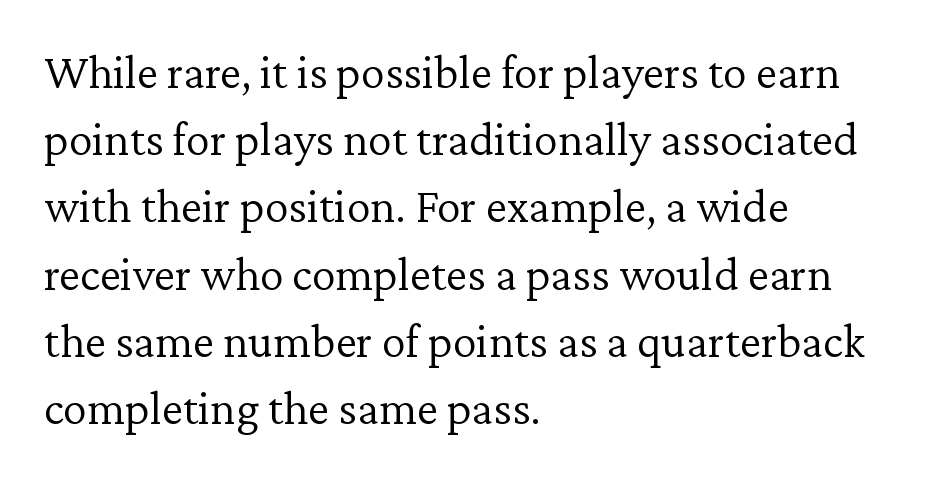
The image shows 48 px light serif type, upright; set left-aligned, normal line spacing (1.4x), normal letter spacing, not underlined; low stroke contrast and a medium x-height.
